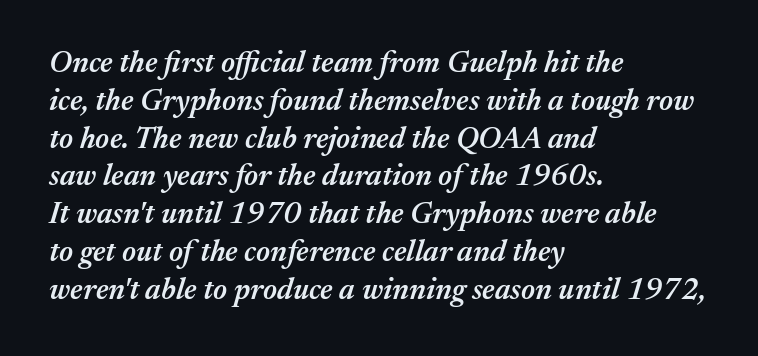
Regarding leading, the lines here are spaced in the standard way. Think of a printed novel: that variable character pitch is what you see here. There is no visible air inserted between adjacent glyphs. Leftover space on each line is placed entirely after the last word. Emphasis-style slanted type is in use. What weight is shown? A semibold, between regular and bold.
